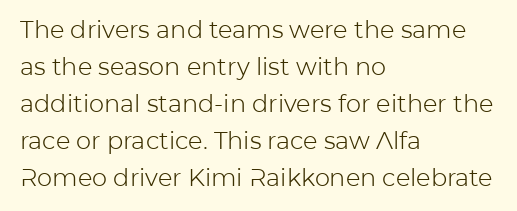
{"italic": "no", "bold": "no", "underline": "no", "align": "left", "line_spacing": "normal", "line_spacing_ratio": 1.54, "letter_spacing": "normal", "letter_spacing_em": 0.0, "glyph_px": 24}
